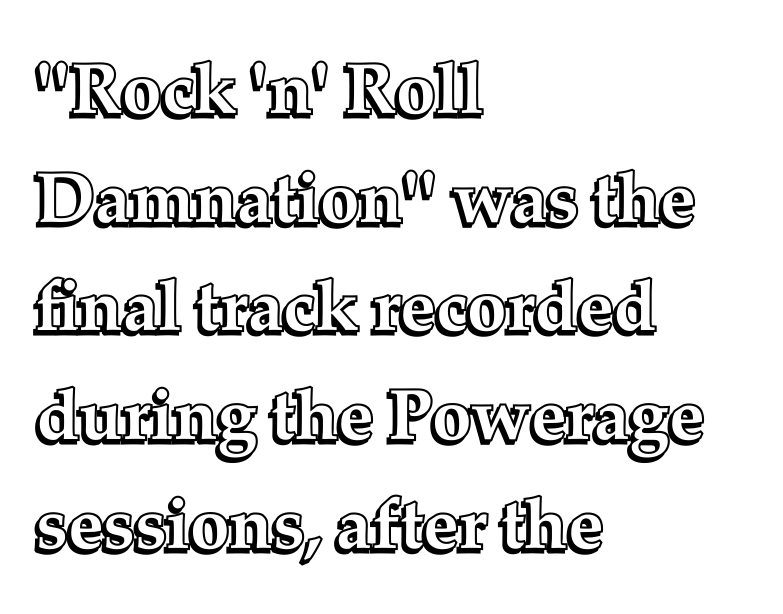
Q: Is the text italic (slanted)? A: No, it is upright.
Q: Is the text underlined? A: No.
Q: How is the paragraph aligned? A: Left-aligned.
Q: Is the spacing between letters normal or unusually wide? A: Normal.
Q: Is the spacing between lines tight, normal or loose? A: Normal.
Q: Width (condensed, normal, or wide)? A: Normal.
Q: x-height? A: Medium.
Q: Monospaced? A: No.
